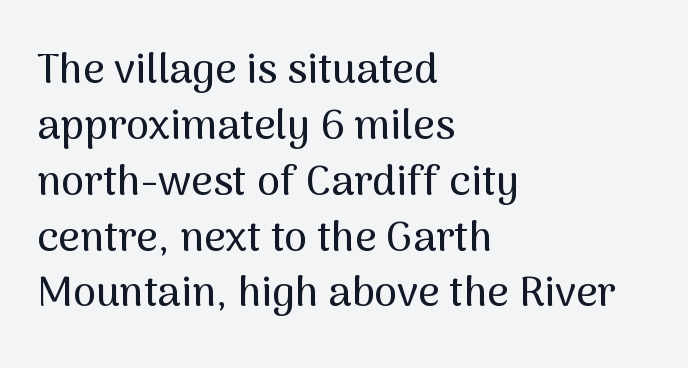
{"serif": "no", "italic": "no", "width": "normal", "stroke_contrast": "medium", "x_height": "medium", "monospaced": "no", "underline": "no", "align": "left", "line_spacing": "normal", "line_spacing_ratio": 1.33, "letter_spacing": "normal", "letter_spacing_em": 0.0, "glyph_px": 42}
